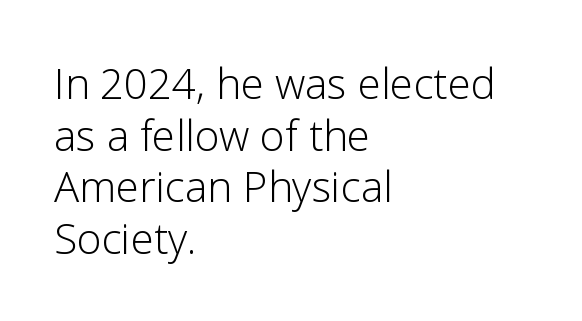
{"serif": "no", "italic": "no", "bold": "no", "weight": "light", "width": "normal", "stroke_contrast": "low", "x_height": "medium", "monospaced": "no", "underline": "no", "align": "left", "line_spacing_ratio": 1.23, "letter_spacing": "normal", "letter_spacing_em": 0.0, "glyph_px": 42}
